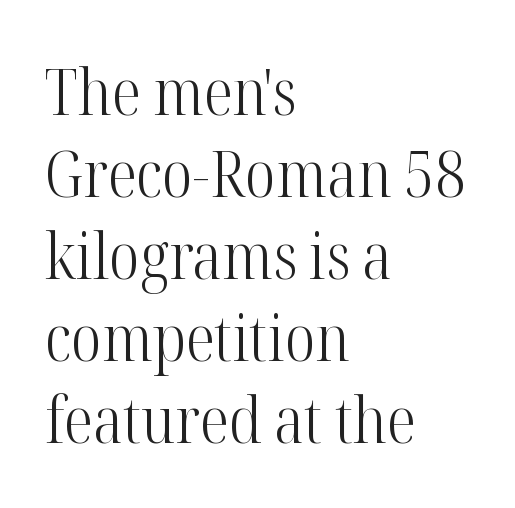
Between one letter and the next there's only the usual sliver of space. The text was rendered using a seriffed face with decorative stroke endings. Regarding leading, the lines here are spaced in the standard way. The baseline area is clear.
